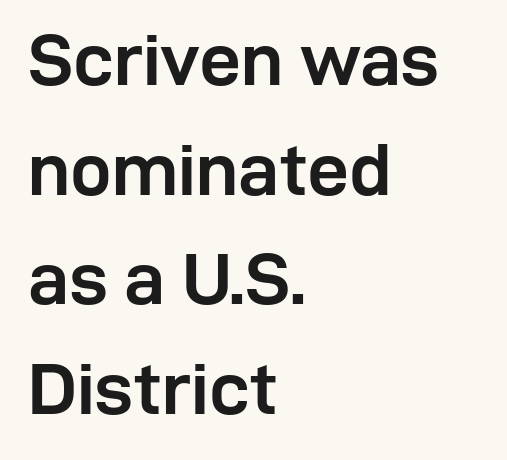
{"serif": "no", "italic": "no", "bold": "yes", "weight": "semibold", "width": "normal", "stroke_contrast": "low", "x_height": "medium", "monospaced": "no", "underline": "no", "align": "left", "line_spacing": "normal", "line_spacing_ratio": 1.48, "letter_spacing": "normal", "letter_spacing_em": 0.0, "glyph_px": 74}
